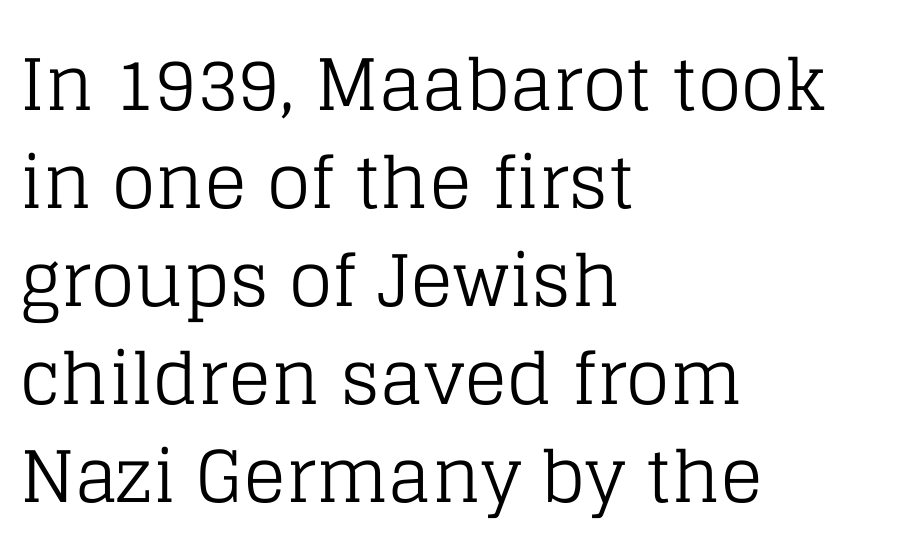
{"serif": "yes", "italic": "no", "bold": "no", "weight": "regular", "width": "normal", "stroke_contrast": "low", "x_height": "large", "monospaced": "no", "underline": "no", "align": "left", "line_spacing": "normal", "line_spacing_ratio": 1.38, "letter_spacing": "normal", "letter_spacing_em": 0.0, "glyph_px": 71}
